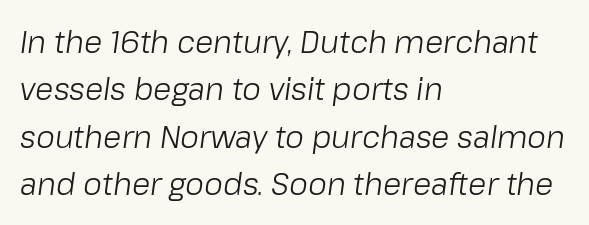
The image shows 30 px light type, italic (leaning right); set left-aligned, normal line spacing (1.58x), normal letter spacing, not underlined; low stroke contrast and a medium x-height.
